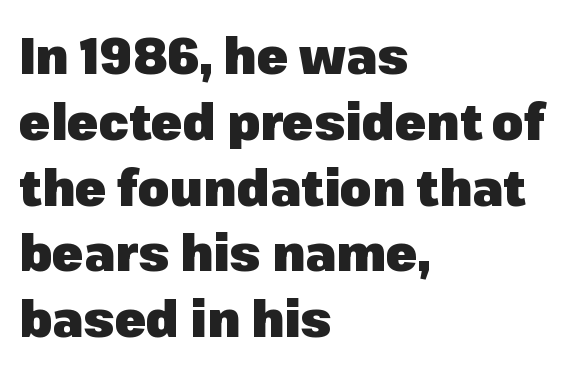
Q: Is the text bold? A: Yes.
Q: Is the text italic (slanted)? A: No, it is upright.
Q: Is the typeface a serif or a sans-serif typeface? A: Sans-serif.
Q: Is the text underlined? A: No.
Q: How is the paragraph aligned? A: Left-aligned.
Q: Is the spacing between letters normal or unusually wide? A: Normal.
Q: Is the spacing between lines tight, normal or loose? A: Normal.
Q: Width (condensed, normal, or wide)? A: Normal.
Q: Stroke contrast? A: Low.
Q: x-height? A: Medium.
Q: Monospaced? A: No.
